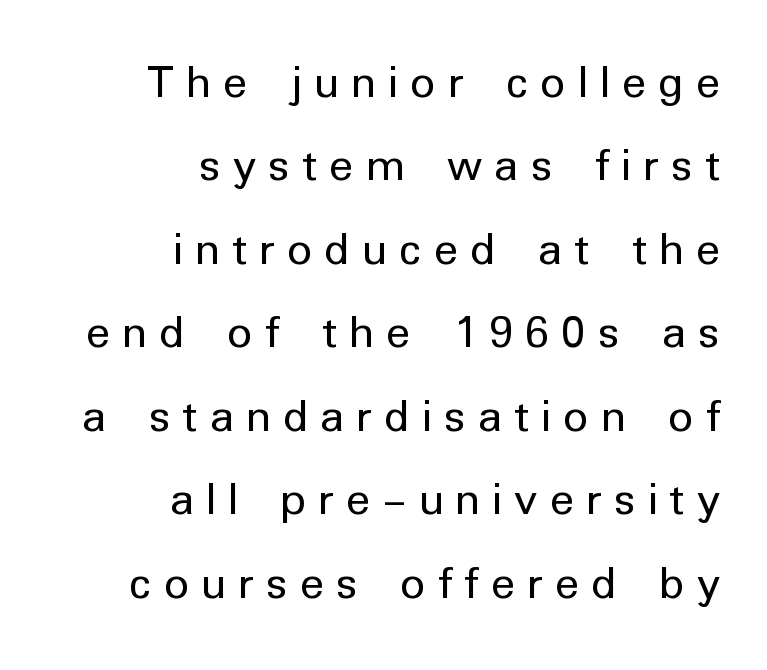
The image shows 50 px regular-weight sans-serif type, upright; set right-aligned, normal line spacing (1.67x), unusually wide letter spacing (+0.24 em), not underlined; low stroke contrast and a medium x-height.
